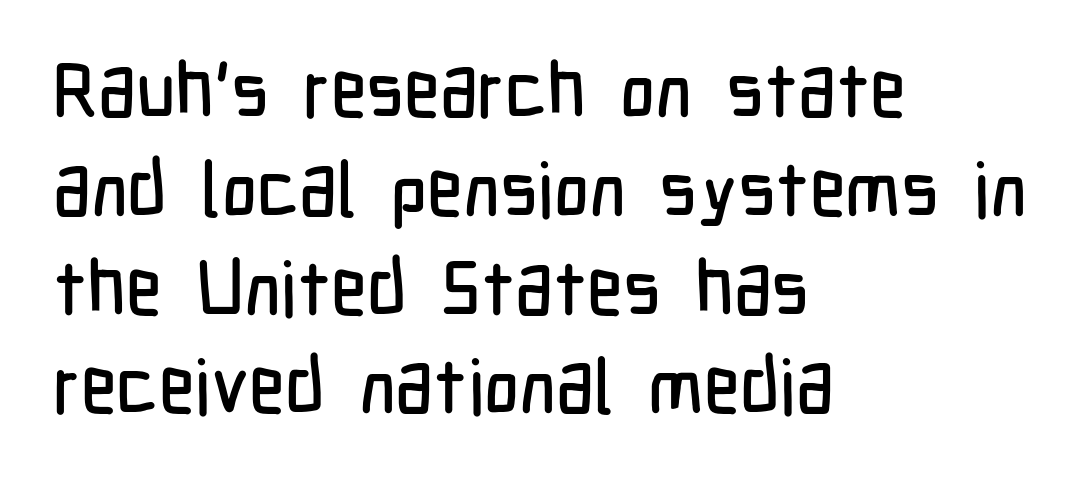
Q: Is the text italic (slanted)? A: No, it is upright.
Q: Is the typeface a serif or a sans-serif typeface? A: Sans-serif.
Q: Is the text underlined? A: No.
Q: How is the paragraph aligned? A: Left-aligned.
Q: Is the spacing between letters normal or unusually wide? A: Normal.
Q: Is the spacing between lines tight, normal or loose? A: Normal.
Q: Width (condensed, normal, or wide)? A: Condensed.
Q: Stroke contrast? A: Low.
Q: x-height? A: Medium.
Q: Monospaced? A: No.
